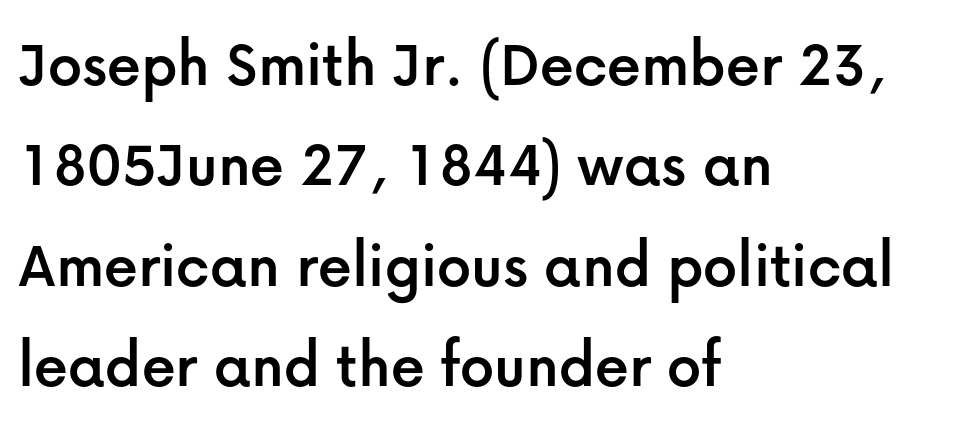
{"serif": "no", "italic": "no", "width": "normal", "stroke_contrast": "low", "x_height": "medium", "monospaced": "no", "underline": "no", "align": "left", "line_spacing": "normal", "line_spacing_ratio": 1.5, "letter_spacing": "normal", "letter_spacing_em": 0.0, "glyph_px": 67}
